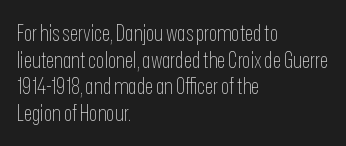
Q: Is the text bold? A: No.
Q: Is the text italic (slanted)? A: No, it is upright.
Q: Is the text underlined? A: No.
Q: How is the paragraph aligned? A: Left-aligned.
Q: Is the spacing between letters normal or unusually wide? A: Normal.
